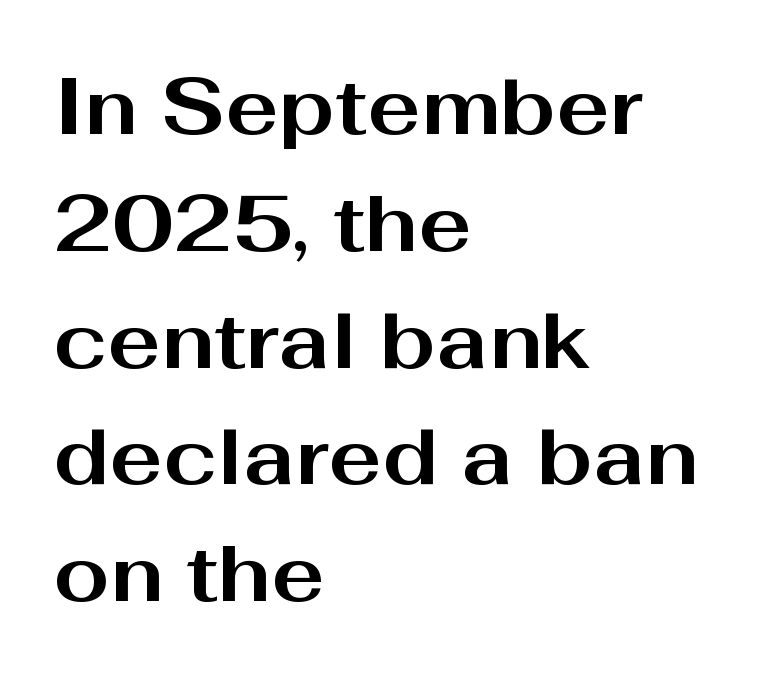
No italicization has been applied; the sample stays upright. Does the leading feel generous? No, just average. Students, note that the glyphs here touch the page at normal intervals. Emphasis by weight is at full strength: bold.
